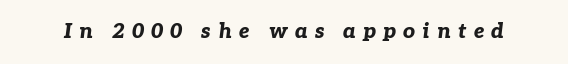
{"italic": "yes", "lean": "right", "slant_degrees": 7, "bold": "yes", "underline": "no", "letter_spacing": "wide", "letter_spacing_em": 0.34, "glyph_px": 21}
